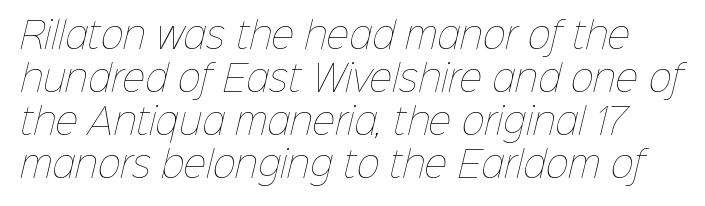
The image shows 35 px thin type; set line spacing 1.23x, normal letter spacing, not underlined; low stroke contrast and a medium x-height.
